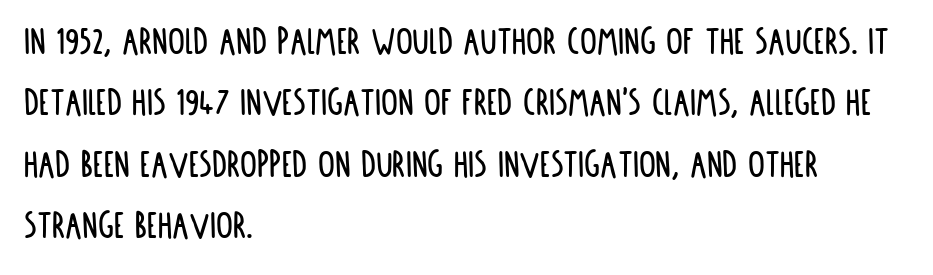
{"serif": "no", "italic": "no", "width": "condensed", "stroke_contrast": "low", "x_height": "large", "monospaced": "no", "underline": "no", "align": "left", "line_spacing": "normal", "line_spacing_ratio": 1.46, "letter_spacing": "normal", "letter_spacing_em": 0.0, "glyph_px": 42}
